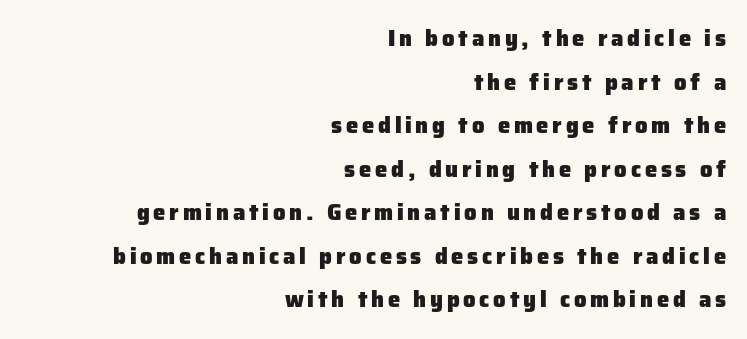
The designer dialed line spacing up above the default. The words here are not underlined. Every row of glyphs terminates at an identical x-position on the right. Posture: upright roman. This is heavy type, rendered in bold.
